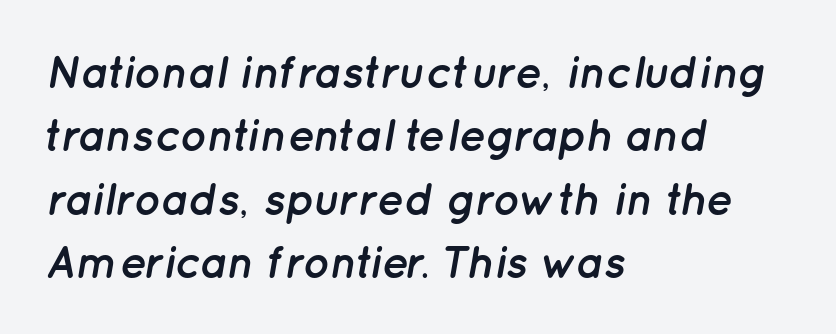
{"italic": "yes", "lean": "right", "slant_degrees": 12, "bold": "yes", "weight": "semibold", "width": "normal", "stroke_contrast": "low", "x_height": "medium", "monospaced": "no", "underline": "no", "align": "left", "line_spacing": "normal", "line_spacing_ratio": 1.41, "letter_spacing": "normal", "letter_spacing_em": 0.0, "glyph_px": 45}
